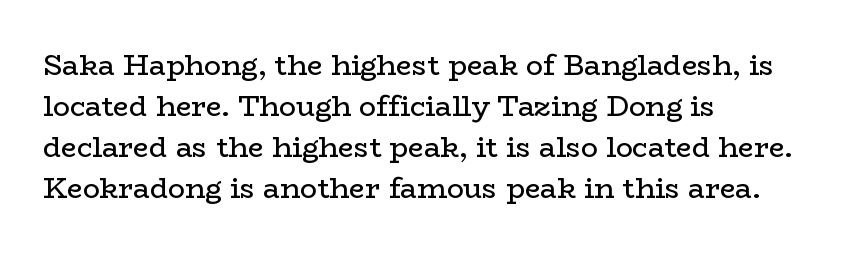
Nobody drew a line under any word here. Line spacing here is normal. Between one letter and the next there's only the usual sliver of space. Do the characters align in a grid? No, the font is proportional. Think standard paragraph weight, or any step lighter than that. Unlike a clean sans, this face finishes its strokes with serifs.
